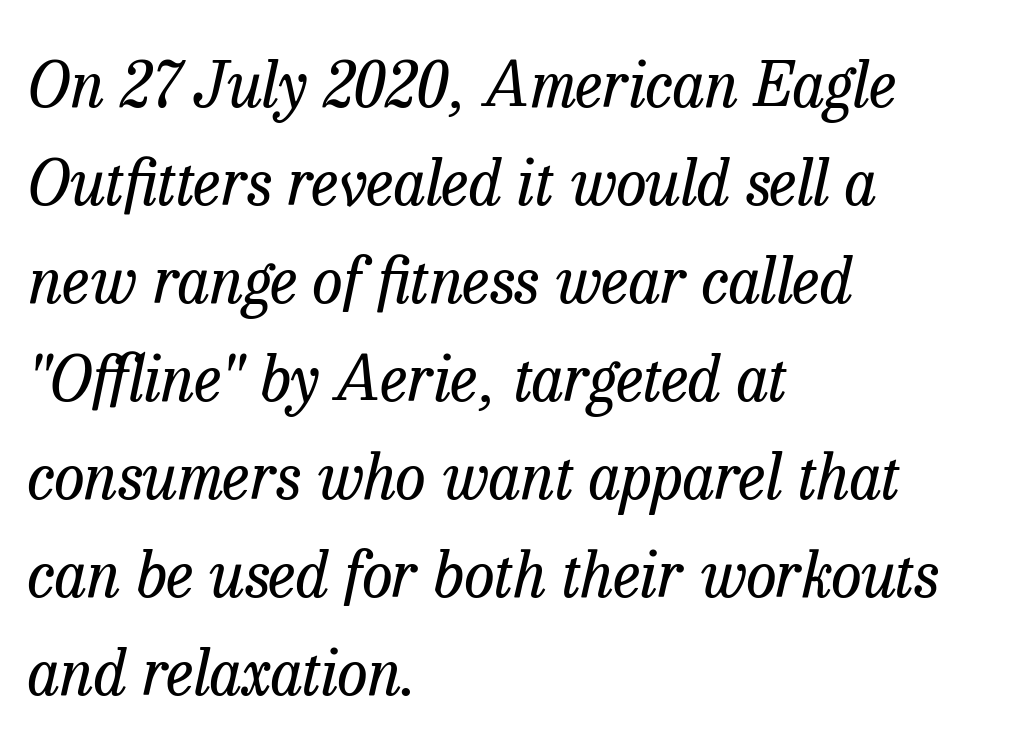
Q: Is the text bold? A: No.
Q: Is the text italic (slanted)? A: Yes, it leans right by about 13 degrees.
Q: Is the typeface a serif or a sans-serif typeface? A: Serif.
Q: Is the text underlined? A: No.
Q: How is the paragraph aligned? A: Left-aligned.
Q: Is the spacing between letters normal or unusually wide? A: Normal.
Q: Is the spacing between lines tight, normal or loose? A: Normal.
Q: Width (condensed, normal, or wide)? A: Normal.
Q: Stroke contrast? A: Low.
Q: x-height? A: Medium.
Q: Monospaced? A: No.
